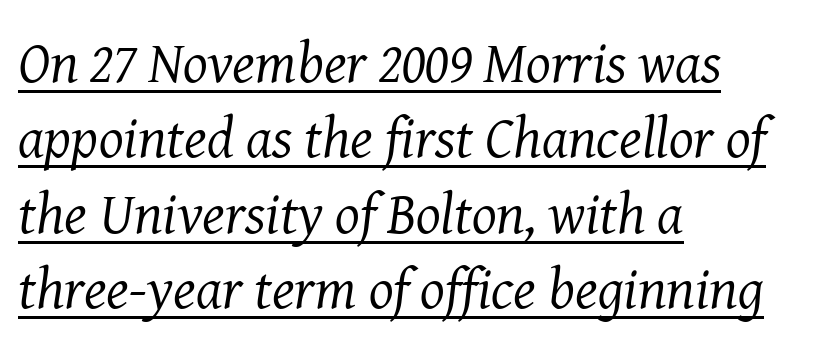
The rendering uses natural spacing where letterforms have individual widths. Every character sits at an angle, as italics do. Each letter's strokes conclude with small projecting serifs. The weight would be labelled regular, book, light, or lighter still. This sample keeps an unexceptional amount of space between lines. Each word holds together tightly as a unit, with standard inter-letter gaps.
